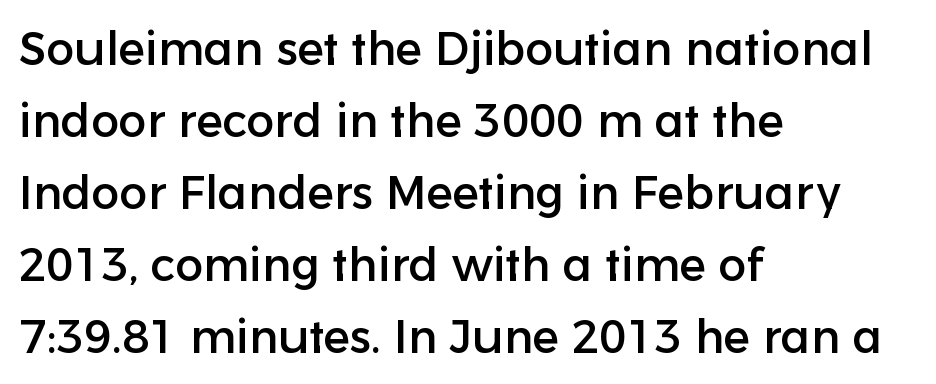
Q: Is the text italic (slanted)? A: No, it is upright.
Q: Is the typeface a serif or a sans-serif typeface? A: Sans-serif.
Q: Is the text underlined? A: No.
Q: How is the paragraph aligned? A: Left-aligned.
Q: Is the spacing between letters normal or unusually wide? A: Normal.
Q: Is the spacing between lines tight, normal or loose? A: Normal.
Q: Width (condensed, normal, or wide)? A: Normal.
Q: Stroke contrast? A: Low.
Q: x-height? A: Medium.
Q: Monospaced? A: No.
